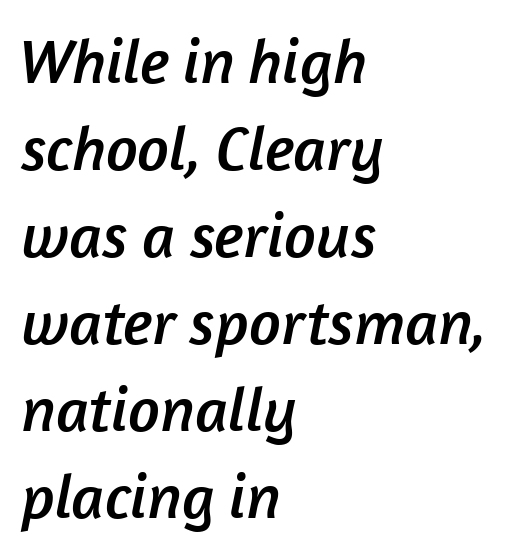
The image shows 63 px sans-serif type; set left-aligned, normal line spacing (1.38x), normal letter spacing, not underlined; low stroke contrast and a medium x-height.
